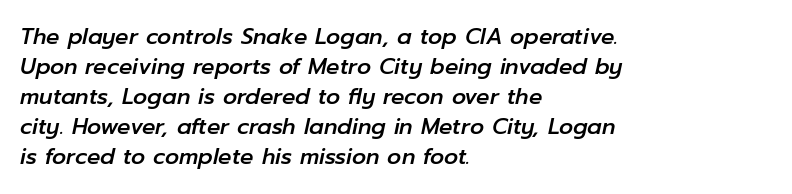
{"italic": "yes", "lean": "right", "slant_degrees": 12, "underline": "no", "align": "left", "line_spacing": "normal", "line_spacing_ratio": 1.36, "letter_spacing": "normal", "letter_spacing_em": 0.0, "glyph_px": 22}
